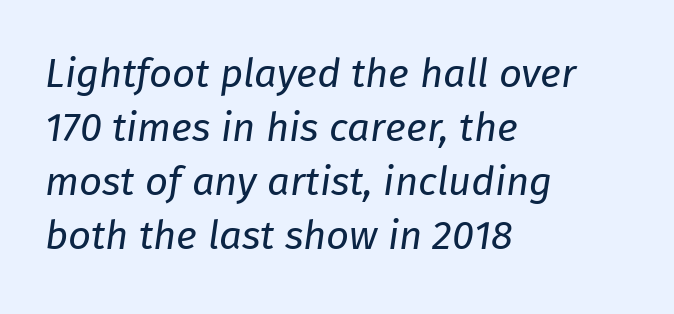
The passage shown is typed in a proportional face where columns would drift. Regarding leading, the lines here are spaced in the standard way. The passage is arranged the way most books set body copy — flush left. This rendering leaves character spacing at its baseline value.
